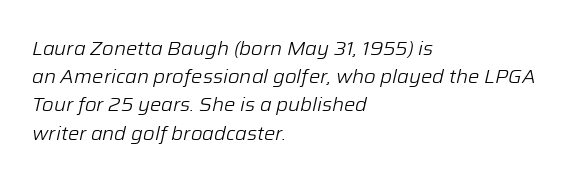
{"italic": "yes", "lean": "right", "slant_degrees": 12, "bold": "no", "underline": "no", "align": "left", "line_spacing": "normal", "line_spacing_ratio": 1.41, "letter_spacing": "normal", "letter_spacing_em": 0.0, "glyph_px": 20}
